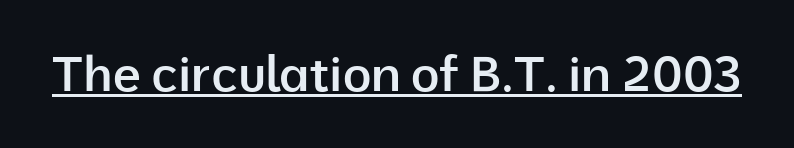
{"serif": "no", "italic": "no", "bold": "semi", "weight": "semibold", "width": "normal", "stroke_contrast": "low", "x_height": "medium", "monospaced": "no", "underline": "yes", "letter_spacing": "normal", "letter_spacing_em": 0.0, "glyph_px": 49}
